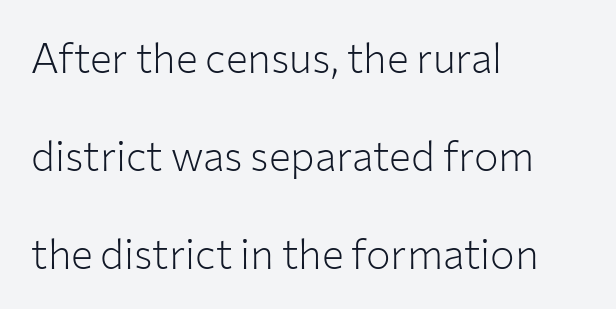
The image shows 41 px light sans-serif type, upright; set left-aligned, loose line spacing (2.39x), normal letter spacing, not underlined; low stroke contrast and a medium x-height.
